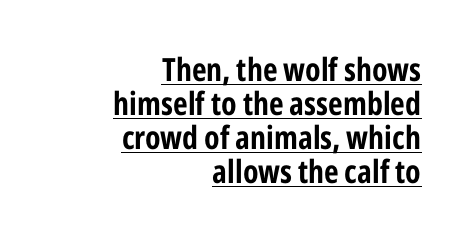
{"serif": "no", "italic": "no", "width": "condensed", "stroke_contrast": "low", "x_height": "medium", "monospaced": "no", "underline": "yes", "align": "right", "line_spacing": "tight", "line_spacing_ratio": 1.06, "letter_spacing": "normal", "letter_spacing_em": 0.0, "glyph_px": 32}
